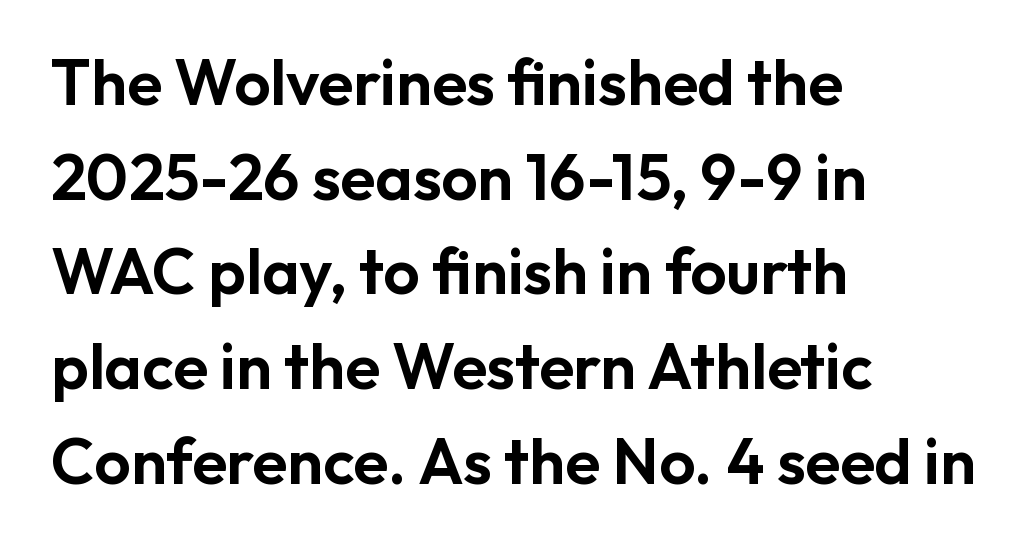
{"serif": "no", "italic": "no", "width": "normal", "stroke_contrast": "low", "x_height": "medium", "monospaced": "no", "underline": "no", "align": "left", "line_spacing": "normal", "line_spacing_ratio": 1.48, "letter_spacing": "normal", "letter_spacing_em": 0.0, "glyph_px": 64}
